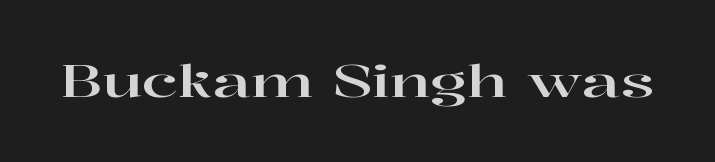
The image shows 44 px wide serif type, upright; set normal letter spacing, not underlined; high stroke contrast and a medium x-height.
